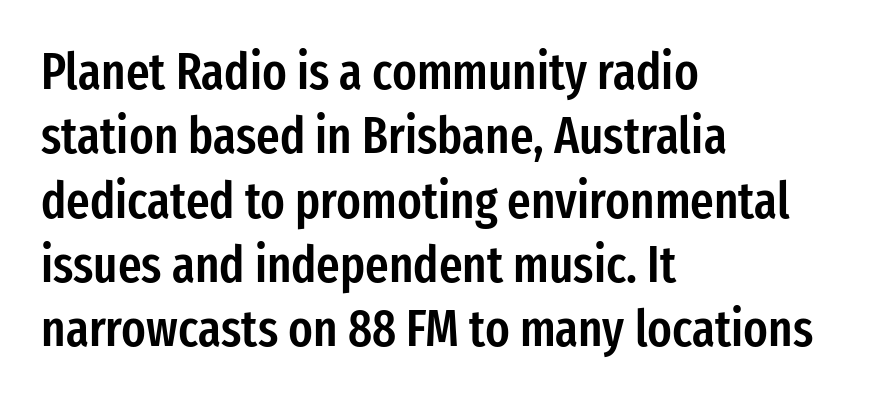
{"serif": "no", "italic": "no", "bold": "semi", "weight": "semibold", "width": "condensed", "stroke_contrast": "low", "x_height": "medium", "monospaced": "no", "underline": "no", "align": "left", "line_spacing": "normal", "line_spacing_ratio": 1.26, "letter_spacing": "normal", "letter_spacing_em": 0.0, "glyph_px": 51}
